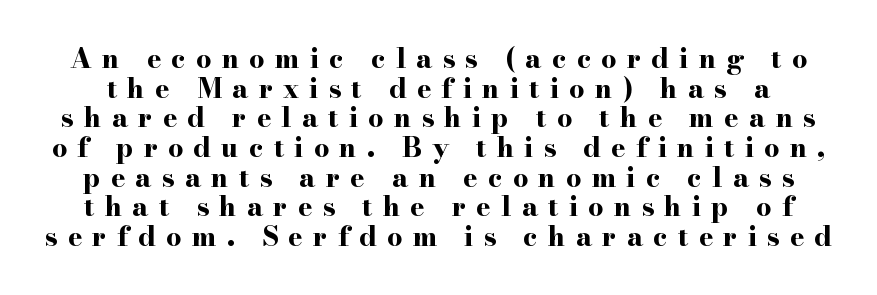
Q: Is the text bold? A: Yes.
Q: Is the text italic (slanted)? A: No, it is upright.
Q: Is the text underlined? A: No.
Q: Is the spacing between letters normal or unusually wide? A: Unusually wide.
Q: Is the spacing between lines tight, normal or loose? A: Tight.
